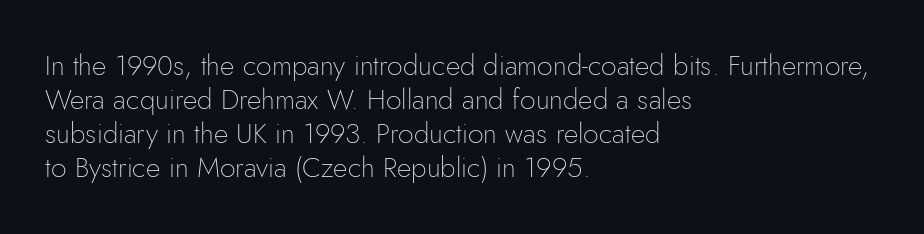
Decoration check: the copy has no underline. The rendering anchors every line to the left-hand side. Looks like regular typesetting: each glyph gets only the width it needs. A typesetter would label this face a sans. The passage shown is not bold in any degree.
